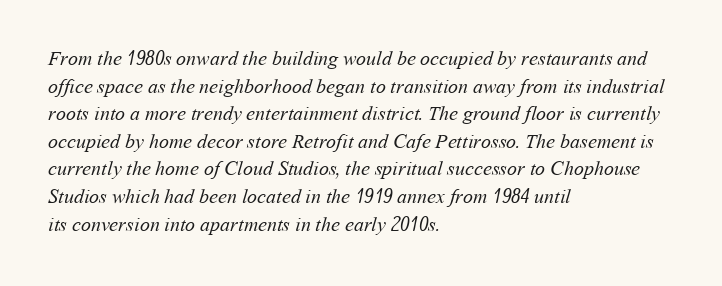
{"bold": "no", "underline": "no", "align": "left", "line_spacing": "normal", "line_spacing_ratio": 1.38, "letter_spacing": "normal", "letter_spacing_em": 0.0, "glyph_px": 20}
